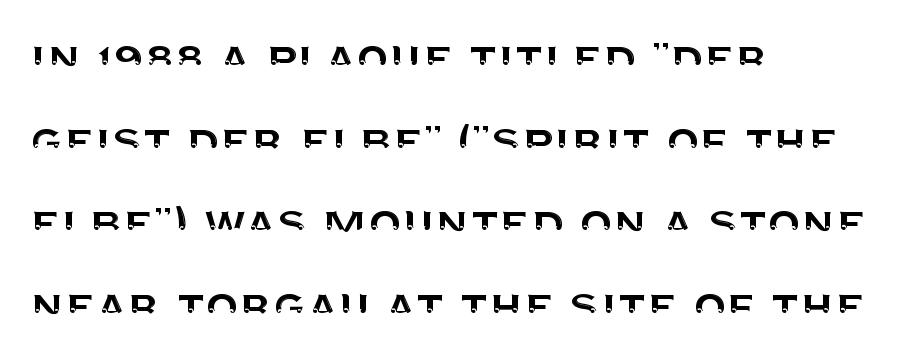
{"serif": "no", "italic": "no", "width": "normal", "stroke_contrast": "medium", "x_height": "large", "monospaced": "no", "underline": "no", "align": "left", "line_spacing": "normal", "line_spacing_ratio": 1.56, "letter_spacing": "normal", "letter_spacing_em": 0.0, "glyph_px": 53}
